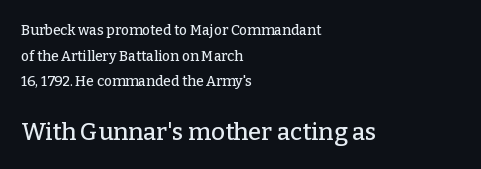
The image shows 24 px text type, upright; set left-aligned, line spacing 1.83x, normal letter spacing, not underlined; the second (bottom) block is 1.71x larger.
